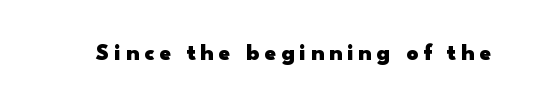
{"italic": "no", "bold": "yes", "underline": "no", "letter_spacing": "wide", "letter_spacing_em": 0.21, "glyph_px": 23}
